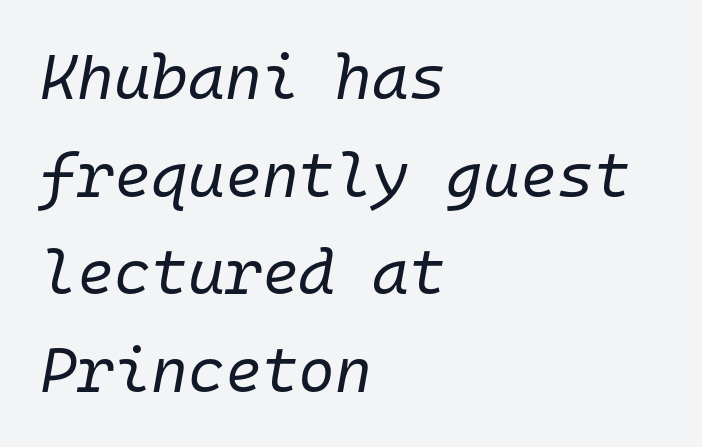
Q: Is the text bold? A: No.
Q: Is the text italic (slanted)? A: Yes, it leans right by about 10 degrees.
Q: Is the text underlined? A: No.
Q: How is the paragraph aligned? A: Left-aligned.
Q: Is the spacing between letters normal or unusually wide? A: Normal.
Q: Is the spacing between lines tight, normal or loose? A: Normal.
Q: Width (condensed, normal, or wide)? A: Normal.
Q: Stroke contrast? A: Low.
Q: x-height? A: Medium.
Q: Monospaced? A: Yes.
